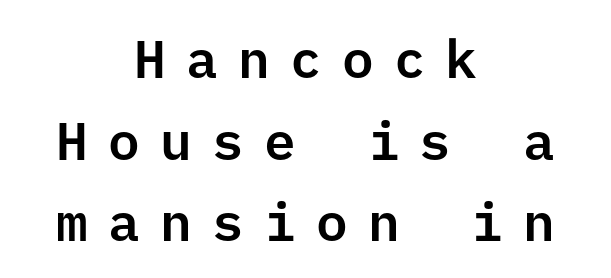
Every row of glyphs is offset so its center matches the block's center. Normally led — the rows are evenly, conventionally spaced. The tracking reads as deliberately expanded to a designer's eye. Rendered with straight, roman letterforms. Unlike a traditional serif, this face leaves its strokes unadorned.
